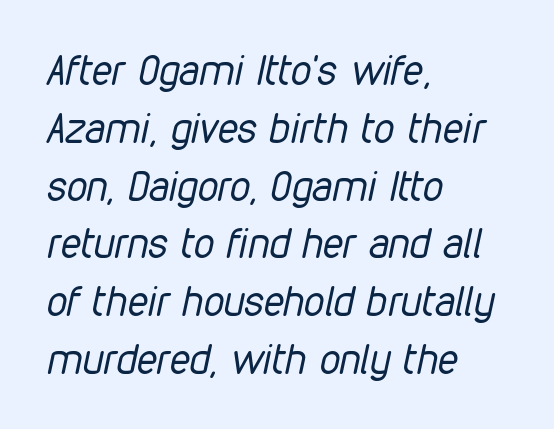
{"italic": "yes", "lean": "right", "slant_degrees": 12, "bold": "no", "weight": "regular", "width": "condensed", "stroke_contrast": "low", "x_height": "medium", "monospaced": "no", "underline": "no", "align": "left", "line_spacing": "normal", "line_spacing_ratio": 1.41, "letter_spacing": "normal", "letter_spacing_em": 0.0, "glyph_px": 41}
